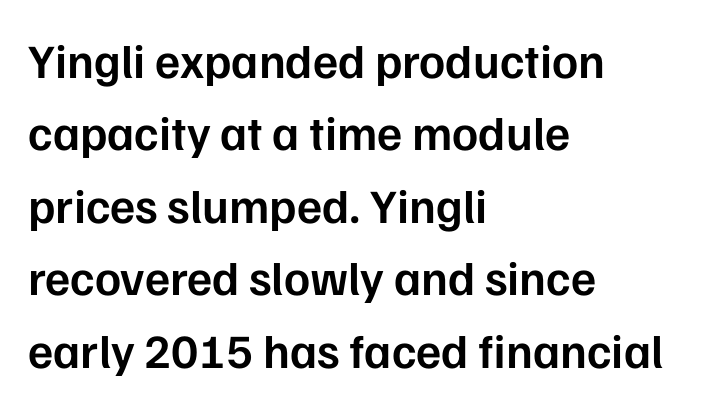
Q: Is the text bold? A: Semi-bold.
Q: Is the text italic (slanted)? A: No, it is upright.
Q: Is the typeface a serif or a sans-serif typeface? A: Sans-serif.
Q: Is the text underlined? A: No.
Q: How is the paragraph aligned? A: Left-aligned.
Q: Is the spacing between letters normal or unusually wide? A: Normal.
Q: Is the spacing between lines tight, normal or loose? A: Normal.
Q: Width (condensed, normal, or wide)? A: Normal.
Q: Stroke contrast? A: Low.
Q: x-height? A: Medium.
Q: Monospaced? A: No.
